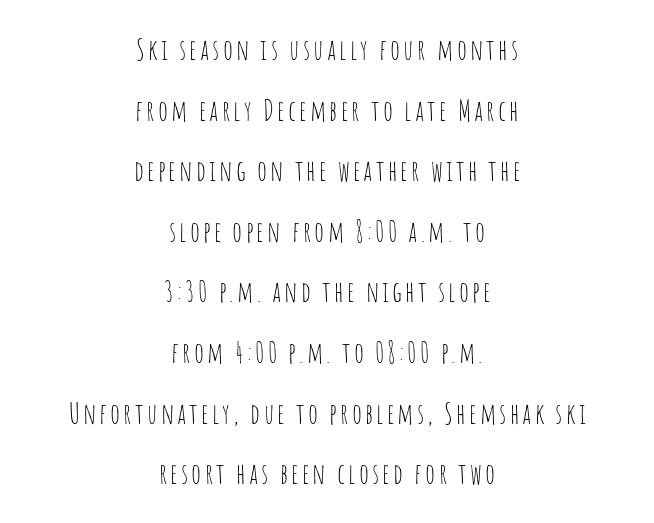
Q: Is the text bold? A: No.
Q: Is the text italic (slanted)? A: No, it is upright.
Q: Is the typeface a serif or a sans-serif typeface? A: Sans-serif.
Q: Is the text underlined? A: No.
Q: How is the paragraph aligned? A: Centered.
Q: Is the spacing between lines tight, normal or loose? A: Loose.
Q: Width (condensed, normal, or wide)? A: Condensed.
Q: Stroke contrast? A: Low.
Q: x-height? A: Large.
Q: Monospaced? A: No.
